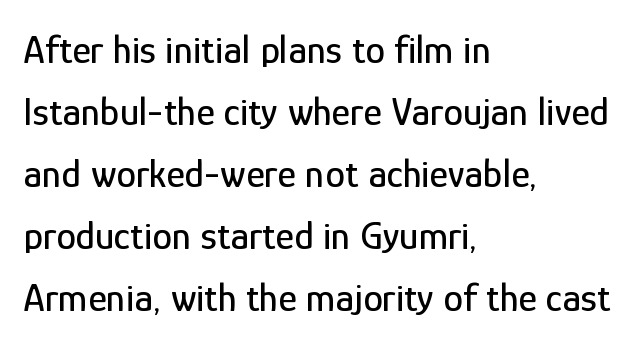
The image shows 40 px condensed sans-serif type, upright; set left-aligned, normal line spacing (1.55x), normal letter spacing, not underlined; low stroke contrast and a medium x-height.
